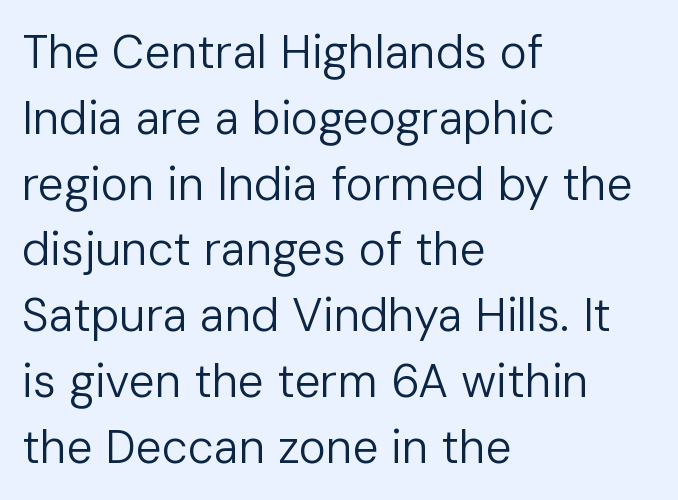
Q: Is the text bold? A: No.
Q: Is the text italic (slanted)? A: No, it is upright.
Q: Is the typeface a serif or a sans-serif typeface? A: Sans-serif.
Q: Is the text underlined? A: No.
Q: How is the paragraph aligned? A: Left-aligned.
Q: Is the spacing between letters normal or unusually wide? A: Normal.
Q: Is the spacing between lines tight, normal or loose? A: Normal.
Q: Width (condensed, normal, or wide)? A: Normal.
Q: Stroke contrast? A: Low.
Q: x-height? A: Medium.
Q: Monospaced? A: No.
